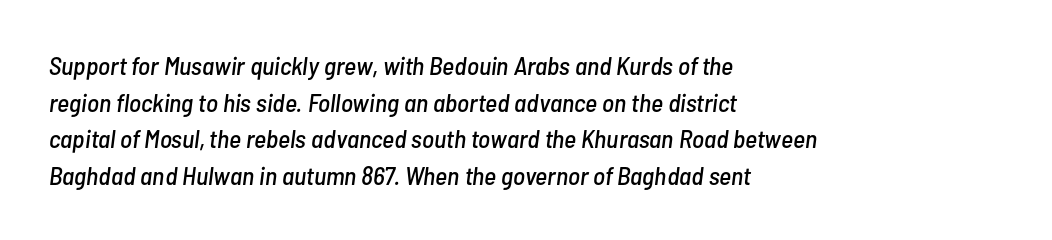
The image shows 26 px text type, italic (leaning right); set left-aligned, normal line spacing (1.41x), normal letter spacing, not underlined.
